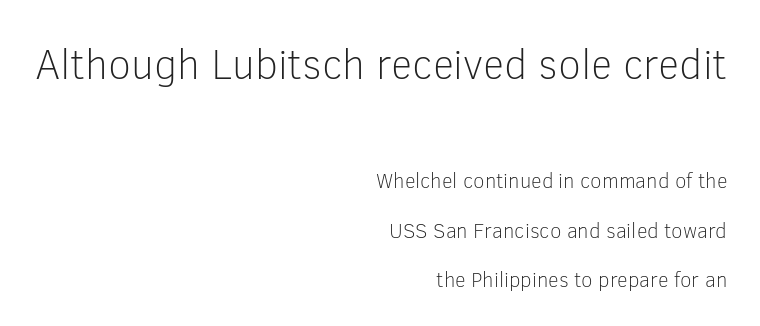
Q: Is the text bold? A: No.
Q: Is the text italic (slanted)? A: No, it is upright.
Q: Is the typeface a serif or a sans-serif typeface? A: Sans-serif.
Q: Is the text underlined? A: No.
Q: How is the paragraph aligned? A: Right-aligned.
Q: Is the spacing between letters normal or unusually wide? A: Normal.
Q: Is the spacing between lines tight, normal or loose? A: Loose.
Q: Which block of text is set in a larger size, the first (top) or the second (bottom)? A: The first (top) one.
Q: Width (condensed, normal, or wide)? A: Normal.
Q: Stroke contrast? A: Low.
Q: x-height? A: Medium.
Q: Monospaced? A: No.
